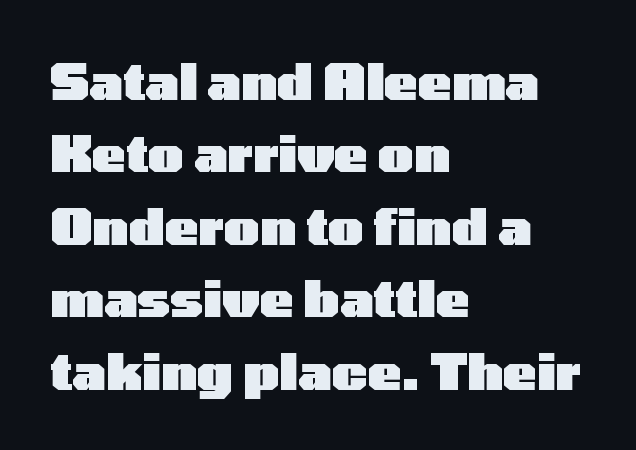
{"serif": "no", "italic": "no", "bold": "yes", "weight": "heavy", "width": "wide", "stroke_contrast": "low", "x_height": "medium", "monospaced": "no", "underline": "no", "align": "left", "line_spacing": "normal", "line_spacing_ratio": 1.45, "letter_spacing": "normal", "letter_spacing_em": 0.0, "glyph_px": 50}
